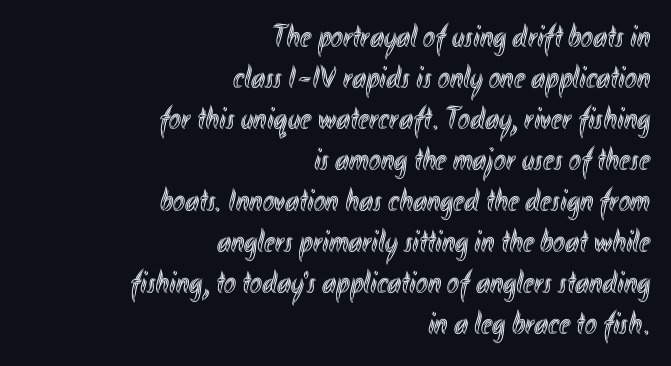
{"width": "condensed", "x_height": "small", "monospaced": "no", "underline": "no", "align": "right", "line_spacing": "normal", "line_spacing_ratio": 1.28, "letter_spacing": "normal", "letter_spacing_em": 0.0, "glyph_px": 32}
